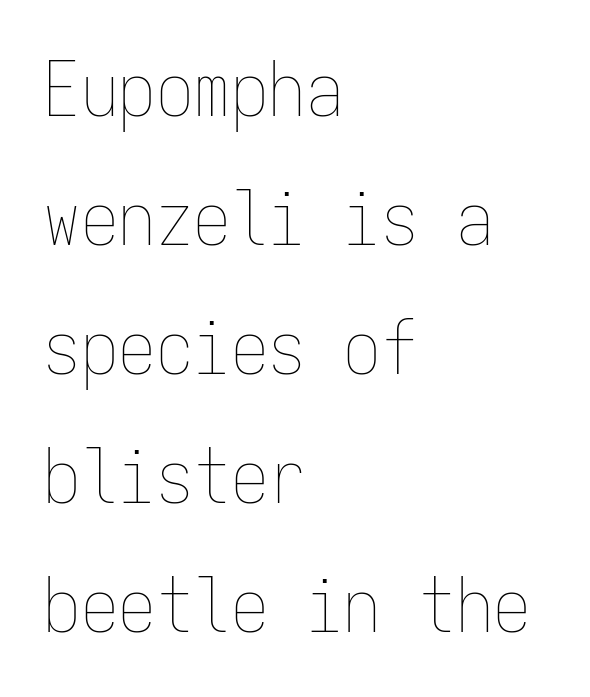
{"italic": "no", "bold": "no", "weight": "thin", "width": "condensed", "stroke_contrast": "low", "x_height": "medium", "monospaced": "yes", "underline": "no", "align": "left", "line_spacing_ratio": 1.72, "letter_spacing": "normal", "letter_spacing_em": 0.0, "glyph_px": 75}
